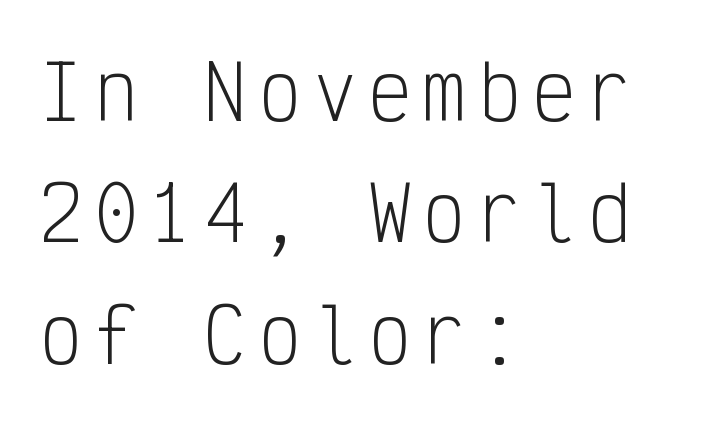
{"serif": "no", "italic": "no", "bold": "no", "weight": "light", "width": "condensed", "stroke_contrast": "low", "x_height": "medium", "monospaced": "yes", "underline": "no", "align": "left", "line_spacing": "normal", "line_spacing_ratio": 1.64, "glyph_px": 74}
